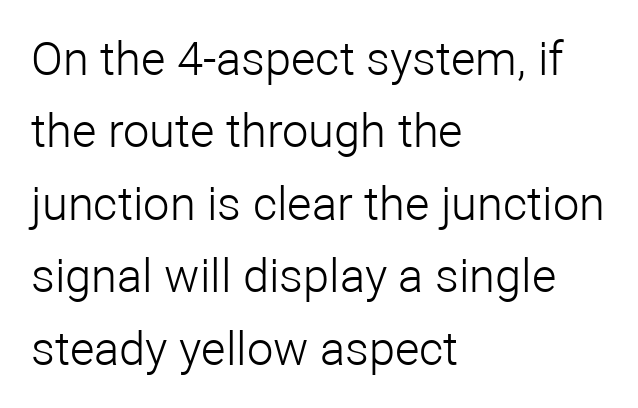
Q: Is the text bold? A: No.
Q: Is the text italic (slanted)? A: No, it is upright.
Q: Is the typeface a serif or a sans-serif typeface? A: Sans-serif.
Q: Is the text underlined? A: No.
Q: How is the paragraph aligned? A: Left-aligned.
Q: Is the spacing between letters normal or unusually wide? A: Normal.
Q: Is the spacing between lines tight, normal or loose? A: Normal.
Q: Width (condensed, normal, or wide)? A: Normal.
Q: Stroke contrast? A: Low.
Q: x-height? A: Medium.
Q: Monospaced? A: No.
